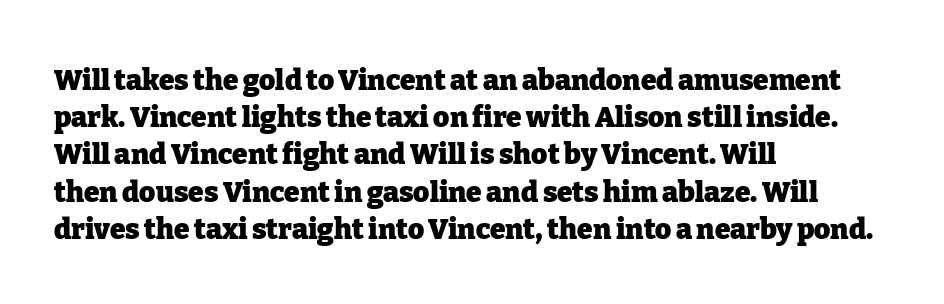
{"serif": "yes", "italic": "no", "bold": "yes", "weight": "heavy", "width": "normal", "stroke_contrast": "low", "x_height": "medium", "monospaced": "no", "underline": "no", "align": "left", "line_spacing": "normal", "line_spacing_ratio": 1.33, "letter_spacing": "normal", "letter_spacing_em": 0.0, "glyph_px": 28}
